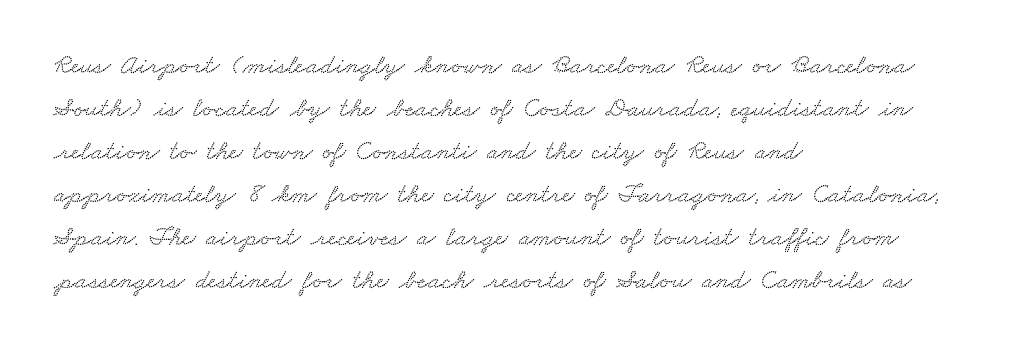
The image shows 27 px text type; set left-aligned, normal line spacing (1.59x), normal letter spacing, not underlined.
